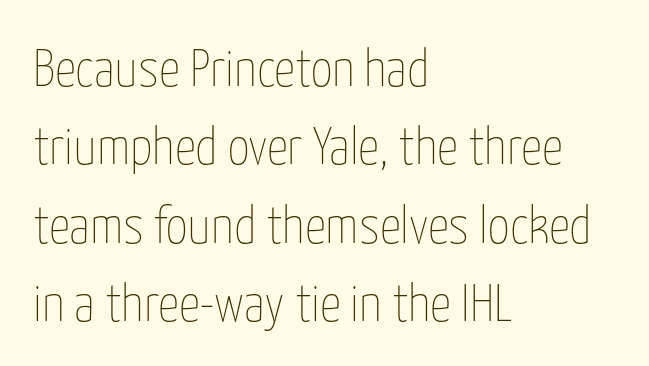
Q: Is the text bold? A: No.
Q: Is the text italic (slanted)? A: No, it is upright.
Q: Is the text underlined? A: No.
Q: How is the paragraph aligned? A: Left-aligned.
Q: Is the spacing between letters normal or unusually wide? A: Normal.
Q: Is the spacing between lines tight, normal or loose? A: Normal.
Q: Width (condensed, normal, or wide)? A: Condensed.
Q: Stroke contrast? A: Low.
Q: x-height? A: Medium.
Q: Monospaced? A: No.
